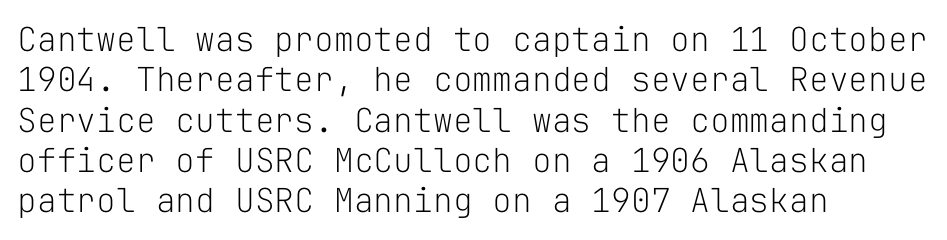
{"serif": "no", "italic": "no", "bold": "no", "weight": "light", "width": "normal", "stroke_contrast": "low", "x_height": "medium", "monospaced": "yes", "underline": "no", "align": "left", "line_spacing_ratio": 1.22, "letter_spacing": "normal", "letter_spacing_em": 0.0, "glyph_px": 33}
